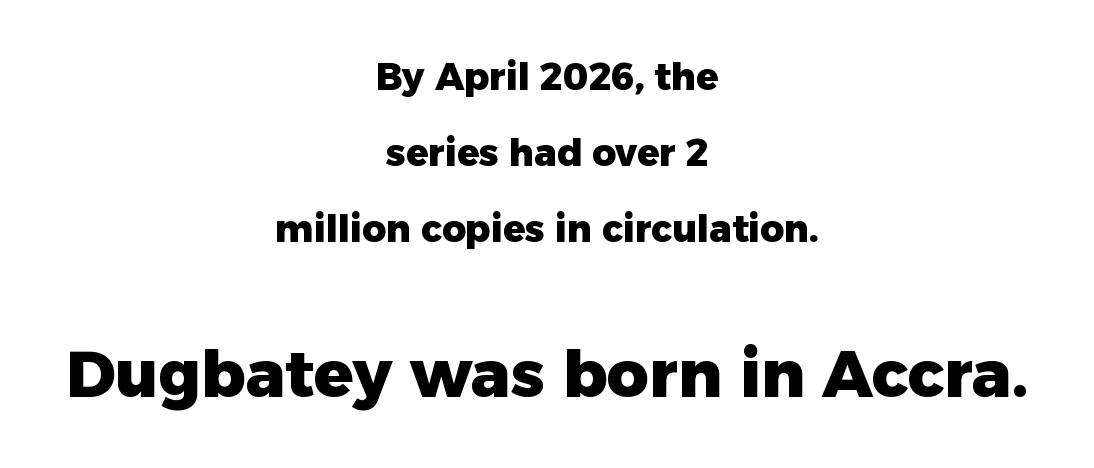
The face used here is proportionally spaced, like ordinary book or web type. This sample trades compactness for vertical openness between lines. A bare baseline throughout the passage. Posture: straight, roman, zero tilt.
